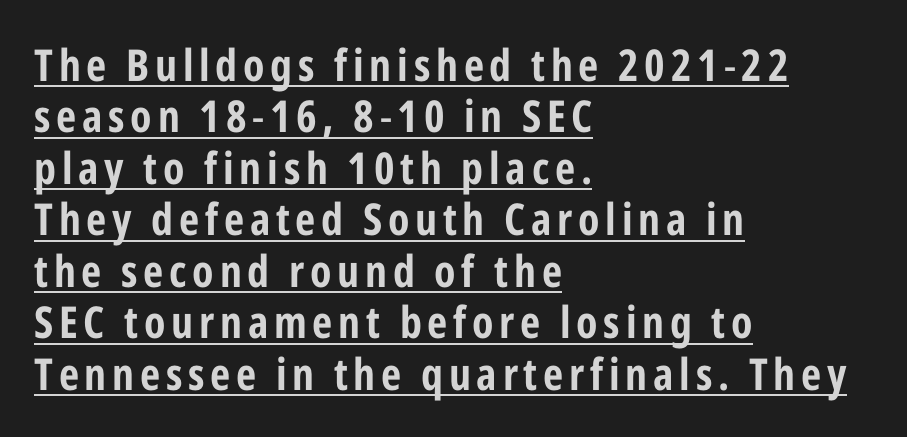
Notice how the passage keeps a crisp vertical edge on the left only. Caption: lettering with a line underneath. The lettering holds an erect, upright posture throughout. These lines are rendered in a variable-pitch font.
